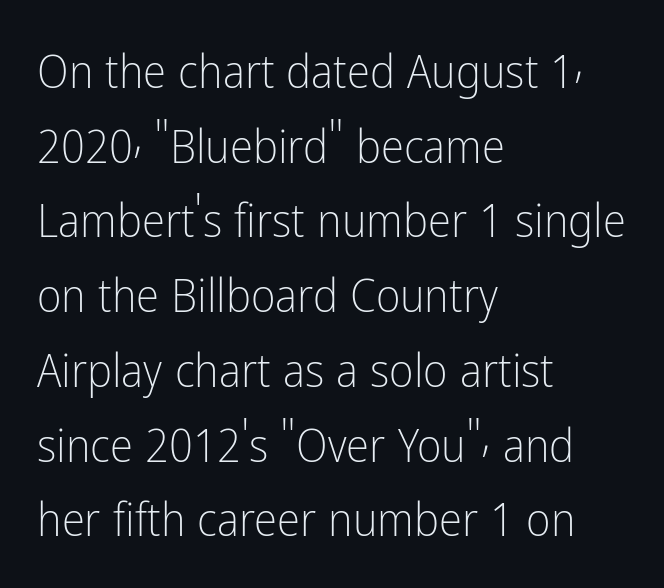
The image shows 47 px light, condensed sans-serif type, upright; set left-aligned, normal line spacing (1.59x), normal letter spacing, not underlined; low stroke contrast and a medium x-height.
